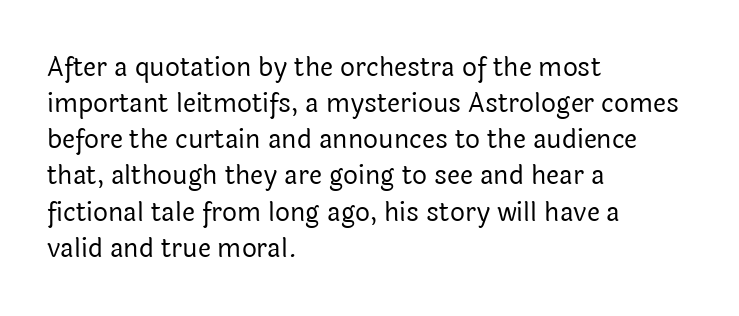
{"italic": "no", "bold": "no", "underline": "no", "align": "left", "line_spacing": "normal", "line_spacing_ratio": 1.39, "letter_spacing": "normal", "letter_spacing_em": 0.0, "glyph_px": 26}
